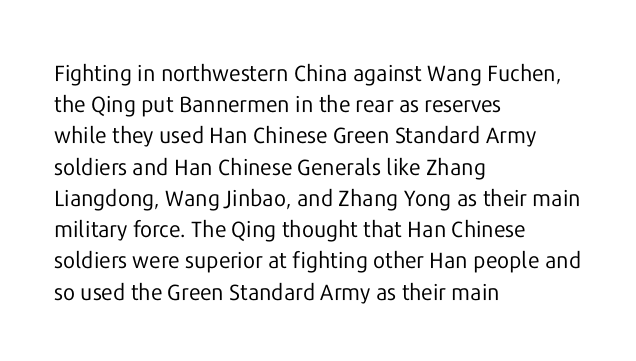
The image shows 22 px text type, upright; set left-aligned, normal line spacing (1.42x), normal letter spacing, not underlined.
